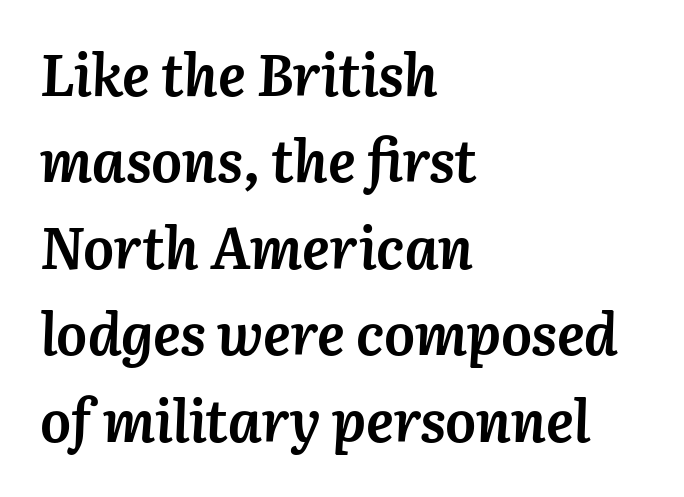
Q: Is the text bold? A: Yes.
Q: Is the text italic (slanted)? A: Yes, it leans right by about 3 degrees.
Q: Is the text underlined? A: No.
Q: How is the paragraph aligned? A: Left-aligned.
Q: Is the spacing between letters normal or unusually wide? A: Normal.
Q: Is the spacing between lines tight, normal or loose? A: Normal.
Q: Width (condensed, normal, or wide)? A: Normal.
Q: Stroke contrast? A: Medium.
Q: x-height? A: Medium.
Q: Monospaced? A: No.
